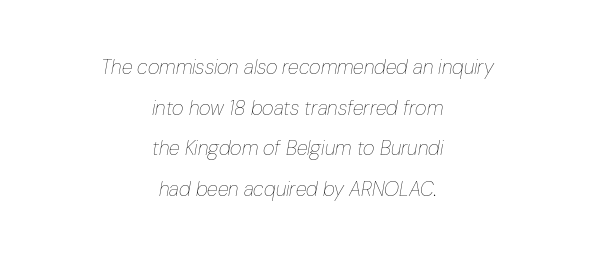
The image shows 20 px text type, italic (leaning right); set centered, loose line spacing (2.03x), normal letter spacing, not underlined.
